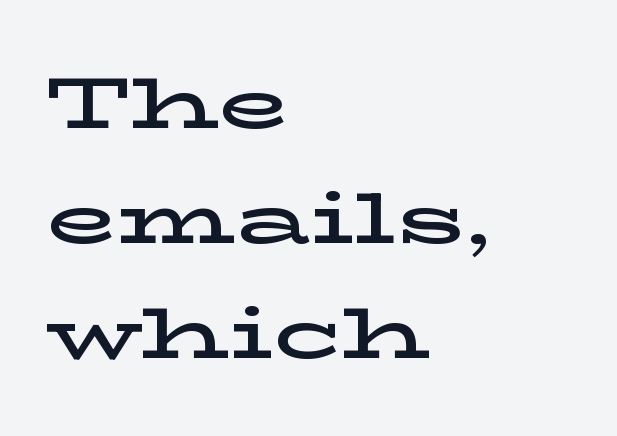
Q: Is the text italic (slanted)? A: No, it is upright.
Q: Is the typeface a serif or a sans-serif typeface? A: Serif.
Q: Is the text underlined? A: No.
Q: How is the paragraph aligned? A: Left-aligned.
Q: Is the spacing between letters normal or unusually wide? A: Normal.
Q: Is the spacing between lines tight, normal or loose? A: Normal.
Q: Width (condensed, normal, or wide)? A: Wide.
Q: Stroke contrast? A: Low.
Q: x-height? A: Medium.
Q: Monospaced? A: No.
